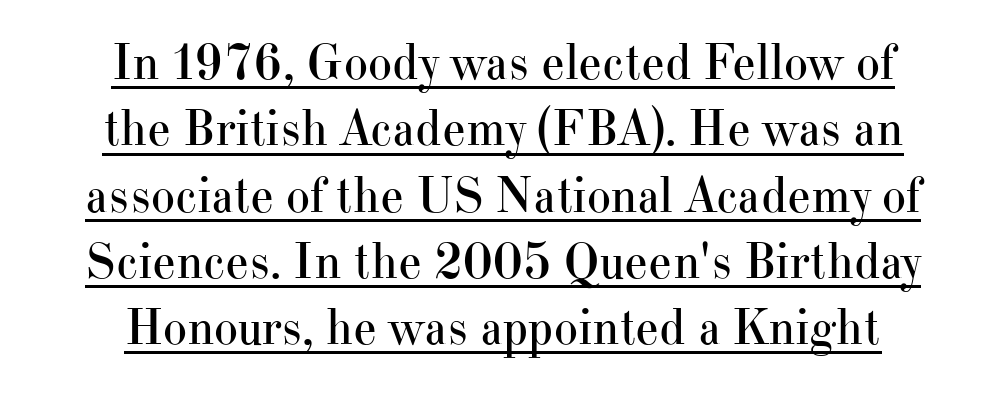
Q: Is the text bold? A: No.
Q: Is the text italic (slanted)? A: No, it is upright.
Q: Is the typeface a serif or a sans-serif typeface? A: Serif.
Q: Is the text underlined? A: Yes.
Q: Is the spacing between letters normal or unusually wide? A: Normal.
Q: Is the spacing between lines tight, normal or loose? A: Normal.
Q: Width (condensed, normal, or wide)? A: Normal.
Q: Stroke contrast? A: High.
Q: x-height? A: Small.
Q: Monospaced? A: No.
